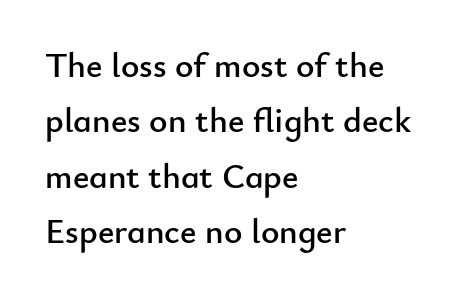
The passage shown is typed in a proportional face where columns would drift. This sample keeps an unexceptional amount of space between lines. The letterforms sit shoulder to shoulder at normal distance. Letters rest on an invisible, unmarked baseline.
